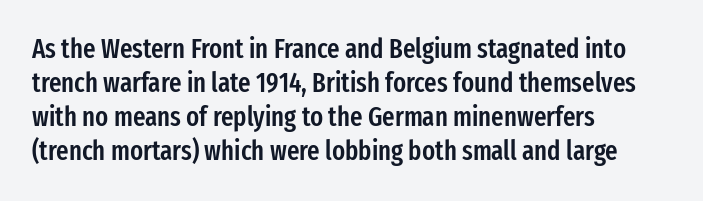
Q: Is the text bold? A: Semi-bold.
Q: Is the text italic (slanted)? A: No, it is upright.
Q: Is the text underlined? A: No.
Q: How is the paragraph aligned? A: Left-aligned.
Q: Is the spacing between letters normal or unusually wide? A: Normal.
Q: Is the spacing between lines tight, normal or loose? A: Normal.
